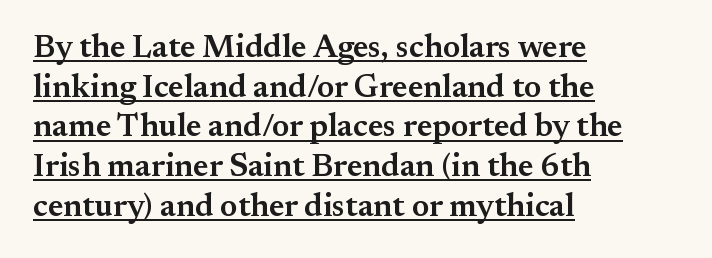
Do the characters align in a grid? No, the font is proportional. Each glyph is drawn with semibold strokes, heavier than normal yet not fully bold. When letters stand straight like this, we call the style roman or upright. Each line starts at the same left margin while the right side varies. These characters rest on top of a visible drawn line. You can tell from the footed stems that serif type was used.
